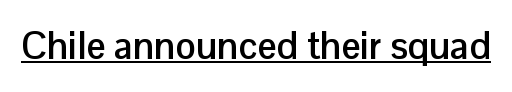
The image shows 38 px semibold sans-serif type, upright; set normal letter spacing, underlined; low stroke contrast and a medium x-height.
